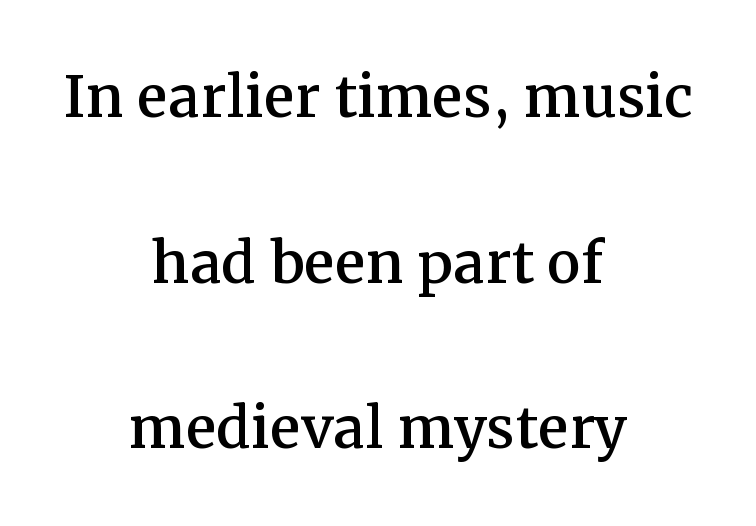
The paragraph shown floats in the horizontal middle. The passage shown has conventional tracking throughout. Notice how the stems are strictly vertical — no italics here. Character widths vary here, with narrow letters taking less room than wide ones. The space directly below the letters is spotless. The passage shown stacks its lines with a broad gap.
